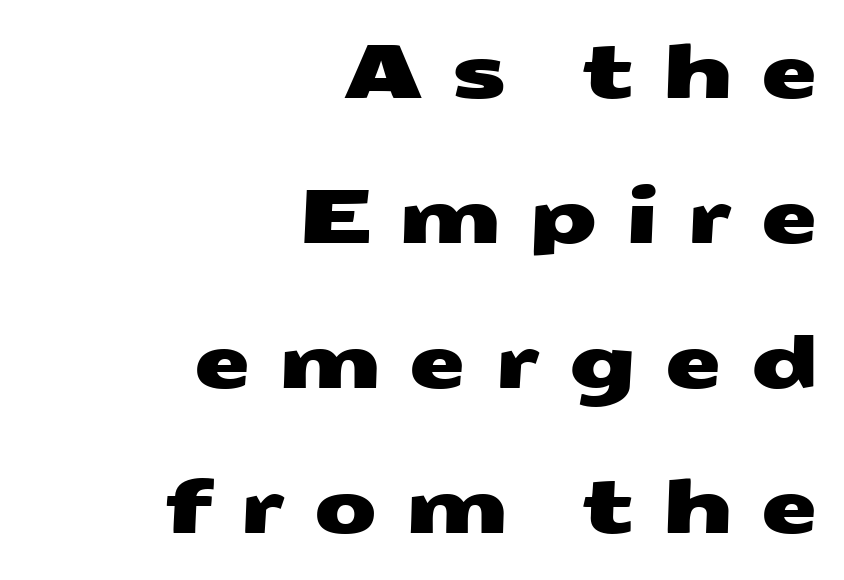
{"serif": "no", "width": "wide", "stroke_contrast": "medium", "x_height": "medium", "monospaced": "no", "underline": "no", "align": "right", "line_spacing": "loose", "line_spacing_ratio": 1.96, "letter_spacing": "wide", "letter_spacing_em": 0.37, "glyph_px": 74}
